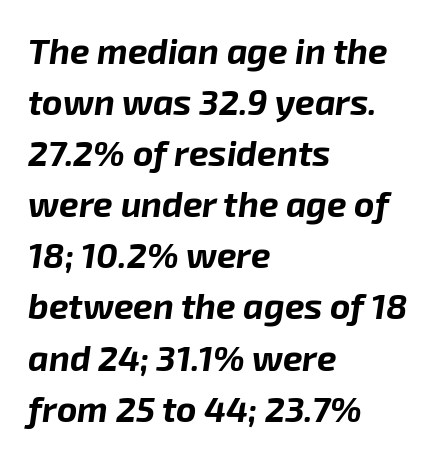
{"italic": "yes", "lean": "right", "slant_degrees": 8, "bold": "yes", "weight": "bold", "width": "normal", "stroke_contrast": "low", "x_height": "medium", "monospaced": "no", "underline": "no", "align": "left", "line_spacing": "normal", "line_spacing_ratio": 1.46, "letter_spacing": "normal", "letter_spacing_em": 0.0, "glyph_px": 35}
